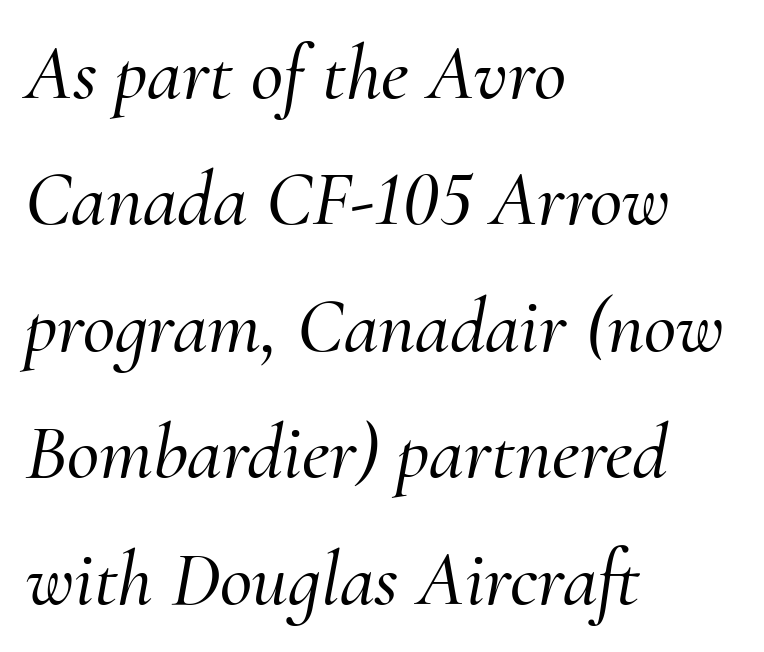
The image shows 79 px serif type, italic (leaning right); set left-aligned, normal line spacing (1.6x), normal letter spacing, not underlined; medium stroke contrast and a small x-height.
